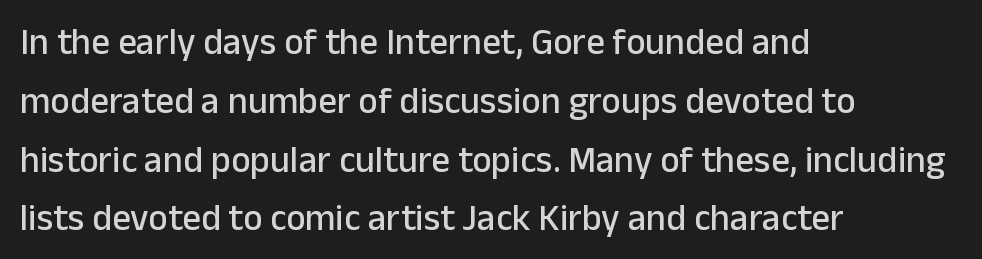
Q: Is the text italic (slanted)? A: No, it is upright.
Q: Is the typeface a serif or a sans-serif typeface? A: Sans-serif.
Q: Is the text underlined? A: No.
Q: How is the paragraph aligned? A: Left-aligned.
Q: Is the spacing between letters normal or unusually wide? A: Normal.
Q: Is the spacing between lines tight, normal or loose? A: Normal.
Q: Width (condensed, normal, or wide)? A: Normal.
Q: Stroke contrast? A: Low.
Q: x-height? A: Medium.
Q: Monospaced? A: No.
